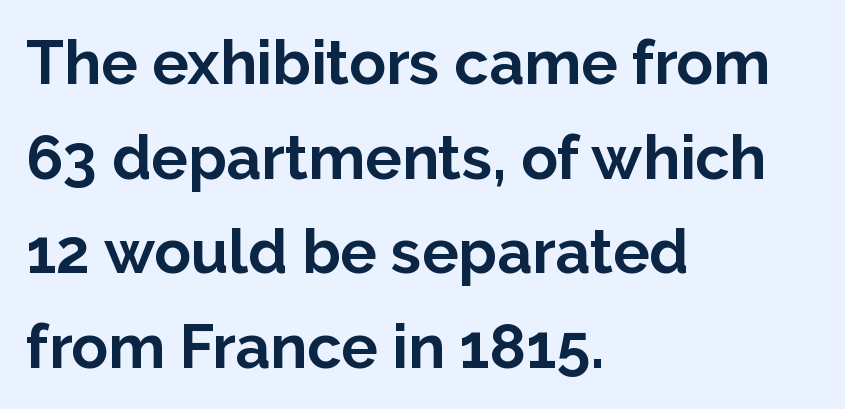
The letterforms sit shoulder to shoulder at normal distance. Does the weight exceed regular? Yes, all the way to bold. Note: no serifs on the glyphs. Horizontally, the lines are justified to the leading edge only. The gap between lines stays unmarked.
